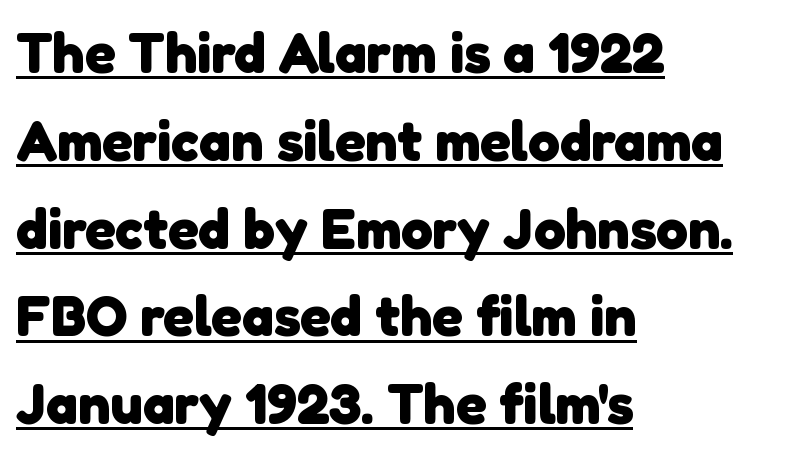
The image shows 57 px heavy sans-serif type; set left-aligned, normal line spacing (1.54x), normal letter spacing, underlined; low stroke contrast and a medium x-height.
